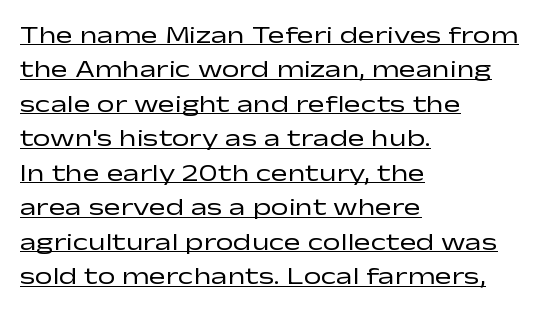
The image shows 25 px text type, upright; set left-aligned, normal line spacing (1.38x), normal letter spacing, underlined.
